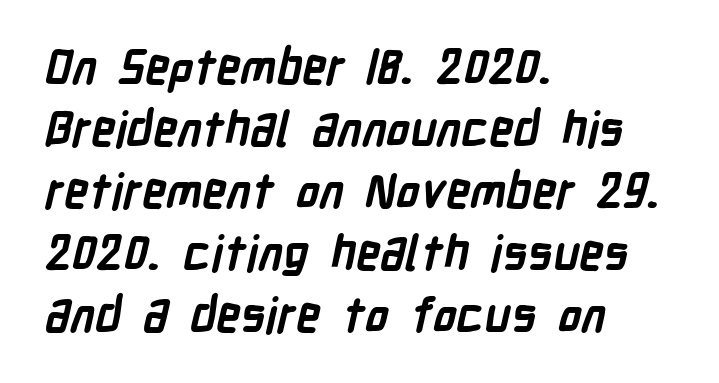
{"serif": "no", "bold": "yes", "weight": "semibold", "width": "condensed", "stroke_contrast": "low", "x_height": "medium", "monospaced": "no", "underline": "no", "align": "left", "line_spacing": "normal", "line_spacing_ratio": 1.29, "letter_spacing": "normal", "letter_spacing_em": 0.0, "glyph_px": 48}
